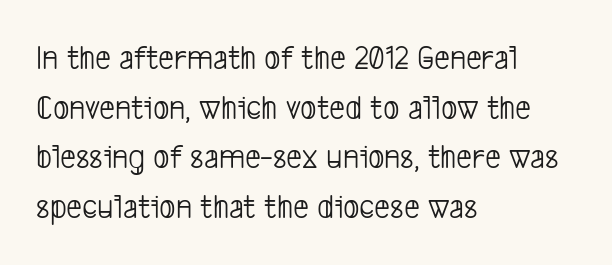
Characters follow at the spacing the type designer built in. A typesetter would call this leading conventional body-copy spacing. Examine the stroke ends and you'll find no serifs. The rendering uses natural spacing where letterforms have individual widths.
